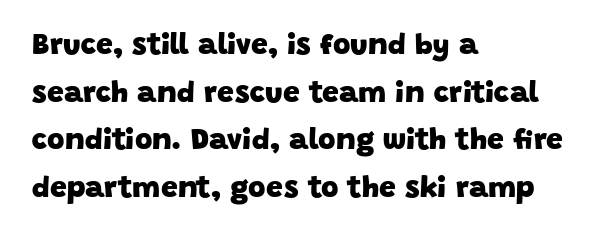
The image shows 30 px heavy sans-serif type; set left-aligned, normal line spacing (1.59x), normal letter spacing, not underlined; low stroke contrast and a large x-height.
